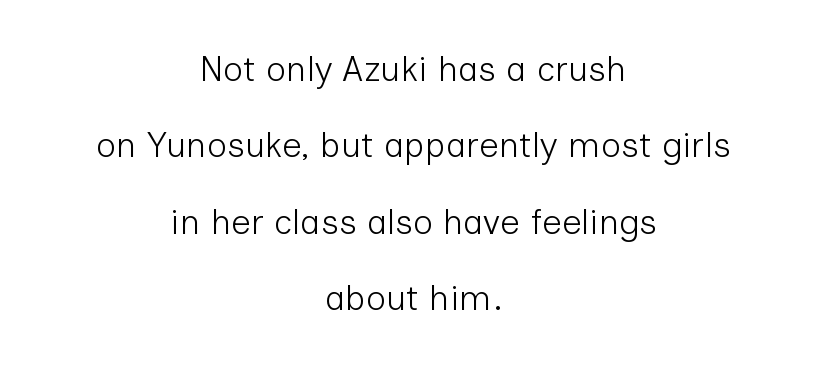
Standard letterfit; no display-style spreading of the glyphs. The face used here is a sans, in the tradition of grotesques and geometrics. The vertical gap from one line to the next is large. The space beneath each line is pristine and unruled. Ink coverage per letter is moderate at most. The letters advance in unequal steps, a hallmark of proportional type.
